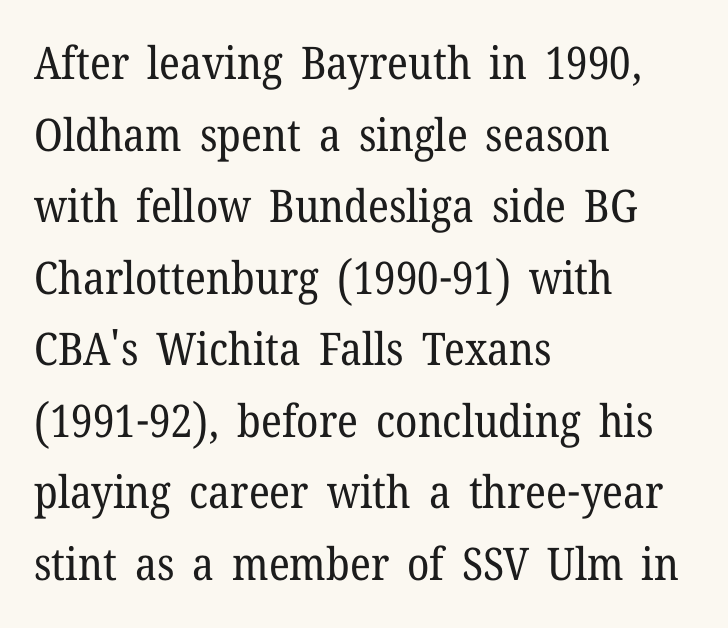
The image shows 45 px regular-weight serif type, upright; set left-aligned, normal line spacing (1.59x), normal letter spacing, not underlined; low stroke contrast and a medium x-height.
